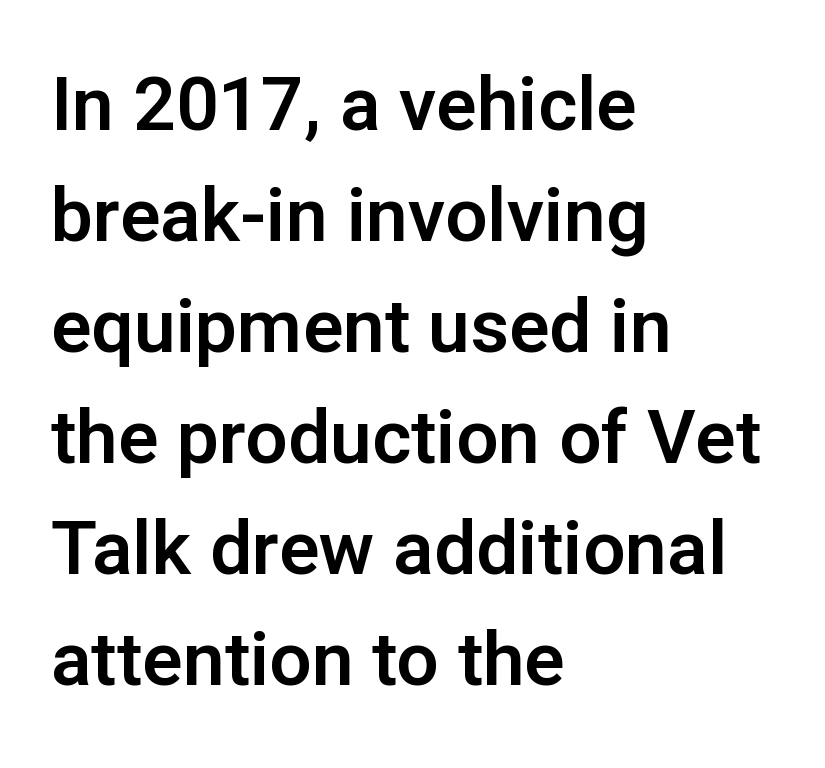
The image shows 75 px sans-serif type, upright; set left-aligned, normal line spacing (1.48x), normal letter spacing, not underlined; low stroke contrast and a medium x-height.
